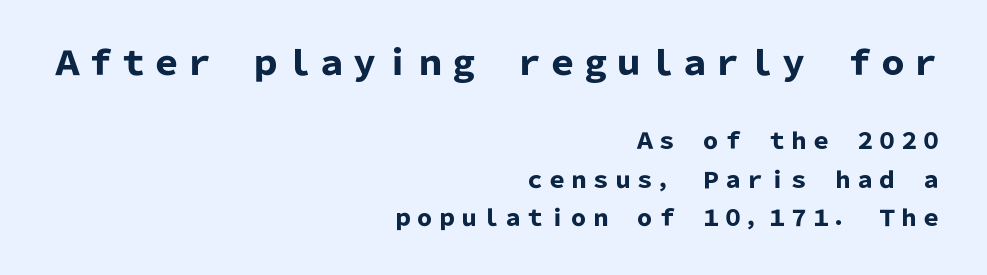
Q: Is the text bold? A: Yes.
Q: Is the text italic (slanted)? A: No, it is upright.
Q: Is the typeface a serif or a sans-serif typeface? A: Sans-serif.
Q: Is the text underlined? A: No.
Q: How is the paragraph aligned? A: Right-aligned.
Q: Is the spacing between letters normal or unusually wide? A: Normal.
Q: Which block of text is set in a larger size, the first (top) or the second (bottom)? A: The first (top) one.
Q: Width (condensed, normal, or wide)? A: Normal.
Q: Stroke contrast? A: Low.
Q: x-height? A: Medium.
Q: Monospaced? A: No.
